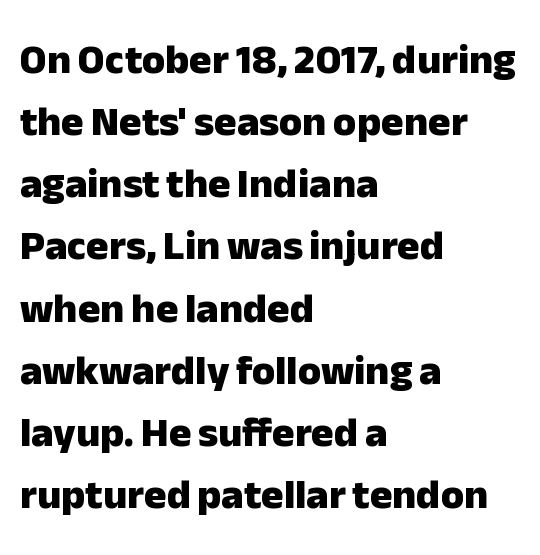
The image shows 42 px heavy sans-serif type, upright; set left-aligned, normal line spacing (1.48x), normal letter spacing, not underlined; low stroke contrast and a medium x-height.
